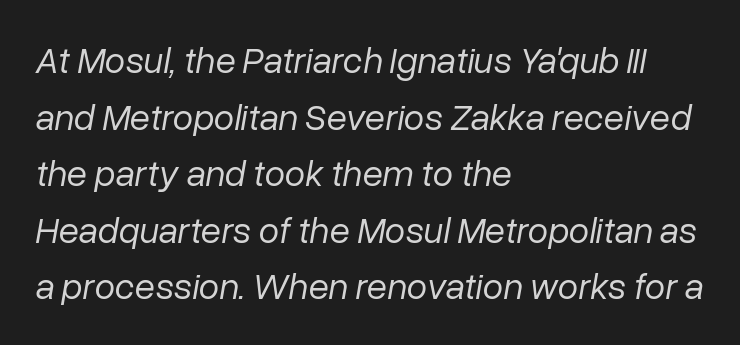
Q: Is the text bold? A: No.
Q: Is the text italic (slanted)? A: Yes, it leans right by about 10 degrees.
Q: Is the text underlined? A: No.
Q: How is the paragraph aligned? A: Left-aligned.
Q: Is the spacing between letters normal or unusually wide? A: Normal.
Q: Is the spacing between lines tight, normal or loose? A: Normal.
Q: Width (condensed, normal, or wide)? A: Normal.
Q: Stroke contrast? A: Low.
Q: x-height? A: Medium.
Q: Monospaced? A: No.
